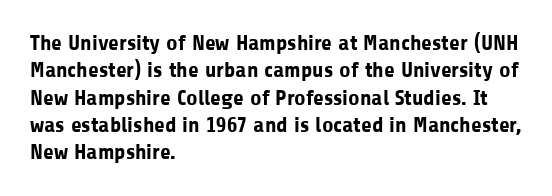
The image shows 22 px bold type, upright; set left-aligned, line spacing 1.24x, normal letter spacing, not underlined.
